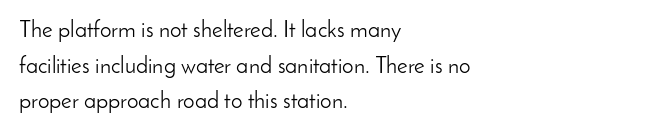
Q: Is the text bold? A: No.
Q: Is the text italic (slanted)? A: No, it is upright.
Q: Is the text underlined? A: No.
Q: How is the paragraph aligned? A: Left-aligned.
Q: Is the spacing between letters normal or unusually wide? A: Normal.
Q: Is the spacing between lines tight, normal or loose? A: Normal.
